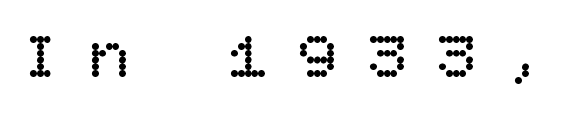
{"italic": "no", "bold": "no", "weight": "regular", "width": "normal", "stroke_contrast": "low", "x_height": "large", "underline": "no", "letter_spacing": "wide", "letter_spacing_em": 0.42, "glyph_px": 68}
